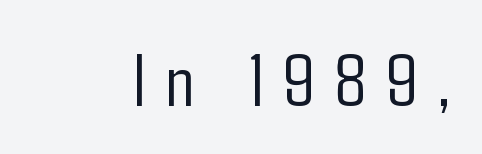
{"serif": "no", "italic": "no", "bold": "no", "weight": "light", "width": "condensed", "stroke_contrast": "low", "x_height": "medium", "monospaced": "no", "underline": "no", "letter_spacing": "wide", "letter_spacing_em": 0.26, "glyph_px": 75}
